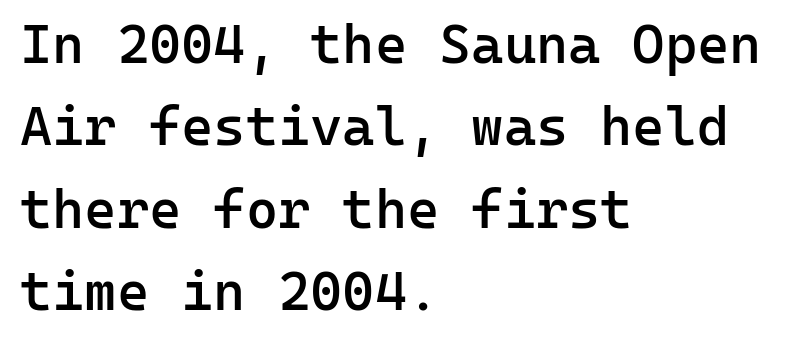
Q: Is the text bold? A: Semi-bold.
Q: Is the text italic (slanted)? A: No, it is upright.
Q: Is the typeface a serif or a sans-serif typeface? A: Sans-serif.
Q: Is the text underlined? A: No.
Q: How is the paragraph aligned? A: Left-aligned.
Q: Is the spacing between letters normal or unusually wide? A: Normal.
Q: Is the spacing between lines tight, normal or loose? A: Normal.
Q: Width (condensed, normal, or wide)? A: Normal.
Q: Stroke contrast? A: Low.
Q: x-height? A: Medium.
Q: Monospaced? A: Yes.
